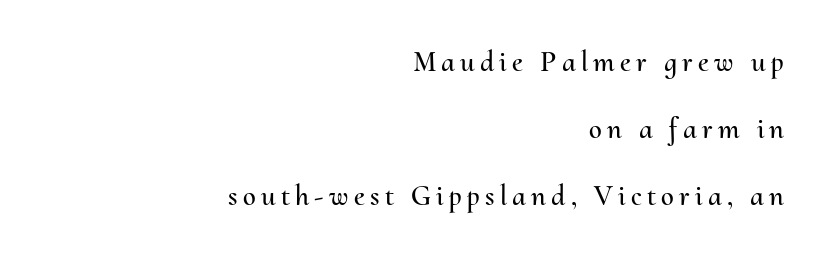
Q: Is the text italic (slanted)? A: No, it is upright.
Q: Is the text underlined? A: No.
Q: How is the paragraph aligned? A: Right-aligned.
Q: Is the spacing between lines tight, normal or loose? A: Loose.
Q: Width (condensed, normal, or wide)? A: Normal.
Q: Stroke contrast? A: Medium.
Q: x-height? A: Small.
Q: Monospaced? A: No.
